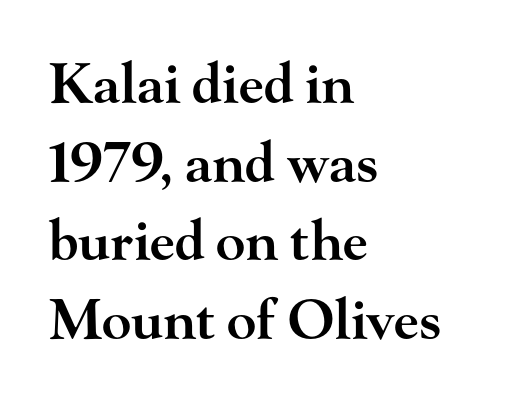
The image shows 55 px semibold, wide serif type, upright; set left-aligned, normal line spacing (1.43x), normal letter spacing, not underlined; high stroke contrast and a small x-height.
